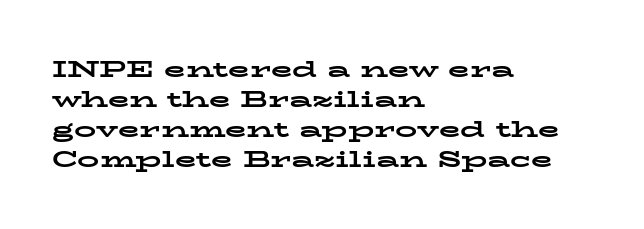
The image shows 22 px bold type, upright; set left-aligned, normal line spacing (1.36x), normal letter spacing, not underlined.
